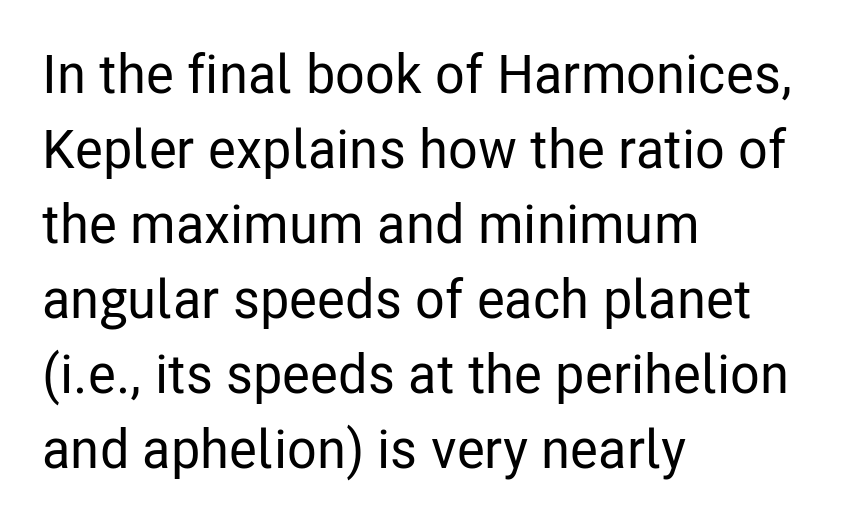
Q: Is the text italic (slanted)? A: No, it is upright.
Q: Is the typeface a serif or a sans-serif typeface? A: Sans-serif.
Q: Is the text underlined? A: No.
Q: How is the paragraph aligned? A: Left-aligned.
Q: Is the spacing between letters normal or unusually wide? A: Normal.
Q: Is the spacing between lines tight, normal or loose? A: Normal.
Q: Width (condensed, normal, or wide)? A: Condensed.
Q: Stroke contrast? A: Low.
Q: x-height? A: Medium.
Q: Monospaced? A: No.
